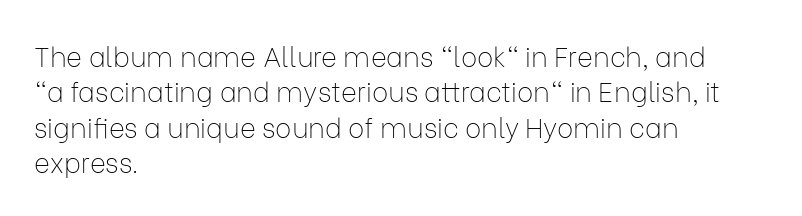
{"italic": "no", "bold": "no", "underline": "no", "align": "left", "line_spacing": "normal", "line_spacing_ratio": 1.31, "letter_spacing": "normal", "letter_spacing_em": 0.0, "glyph_px": 27}
